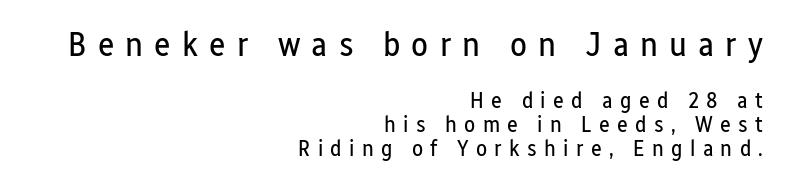
{"serif": "no", "italic": "no", "bold": "no", "weight": "regular", "width": "condensed", "stroke_contrast": "low", "x_height": "medium", "monospaced": "no", "underline": "no", "align": "right", "line_spacing": "tight", "line_spacing_ratio": 1.04, "letter_spacing": "wide", "letter_spacing_em": 0.32, "larger_block": "first", "size_ratio": 1.52, "glyph_px": 35}
